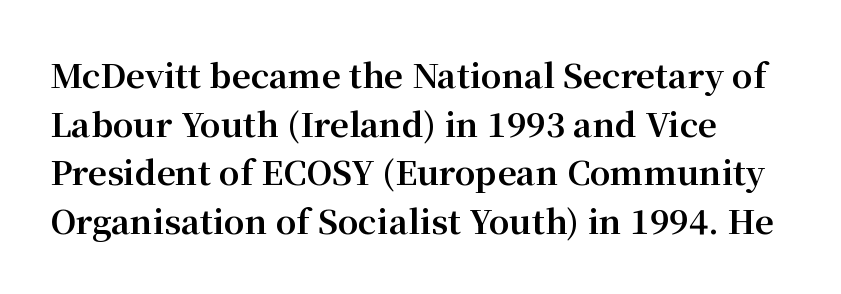
{"serif": "yes", "italic": "no", "bold": "yes", "weight": "bold", "width": "normal", "stroke_contrast": "medium", "x_height": "medium", "monospaced": "no", "underline": "no", "line_spacing": "normal", "line_spacing_ratio": 1.47, "letter_spacing": "normal", "letter_spacing_em": 0.0, "glyph_px": 33}
